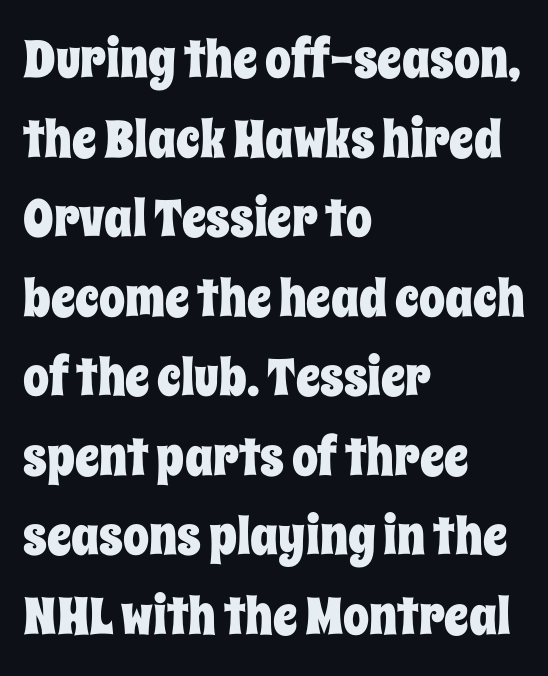
Nobody touched the tracking dial on this one. The baseline area is clear. A typesetter would call this proportional, since set widths differ per character. Style check: upright. Horizontal bands of white between lines are of average thickness. The paragraph shown leans on its left margin.
